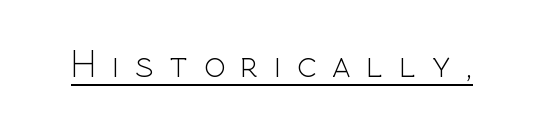
Does the lettering tilt? It doesn't — this is upright. You can see a thin bar hugging the bottom of the glyphs. Font category for this specimen: sans-serif. Varying glyph widths throughout — classic text-font behaviour. Heft: none added — not bold.
